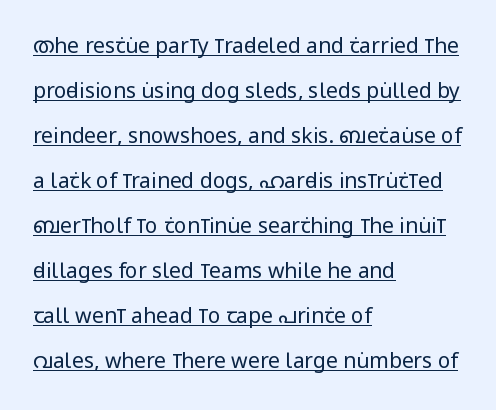
The image shows 21 px text type, upright; set left-aligned, loose line spacing (2.14x), normal letter spacing, underlined.
